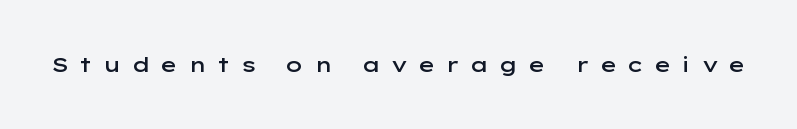
{"italic": "no", "bold": "semi", "underline": "no", "letter_spacing": "wide", "letter_spacing_em": 0.48, "glyph_px": 21}
